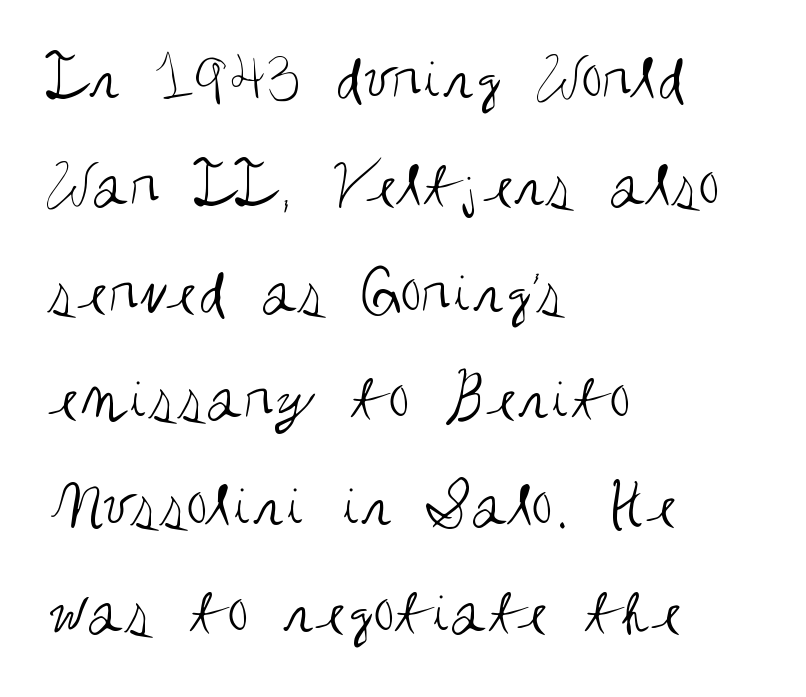
Interline gaps are of average width in this sample. The strokes are not fattened; the text isn't bold. Each letter's strokes conclude bluntly, with no projecting serifs. Here the designer chose a conventional face with non-uniform glyph widths.
